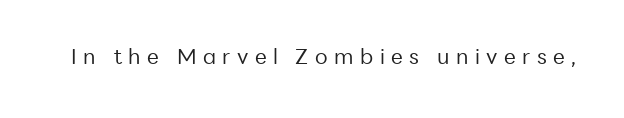
{"italic": "no", "bold": "no", "underline": "no", "letter_spacing": "wide", "letter_spacing_em": 0.31, "glyph_px": 21}
